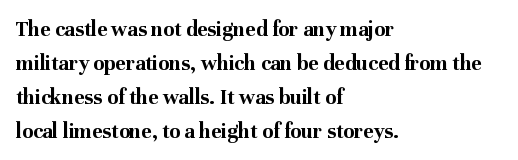
Q: Is the text bold? A: Yes.
Q: Is the text italic (slanted)? A: No, it is upright.
Q: Is the text underlined? A: No.
Q: How is the paragraph aligned? A: Left-aligned.
Q: Is the spacing between letters normal or unusually wide? A: Normal.
Q: Is the spacing between lines tight, normal or loose? A: Normal.
